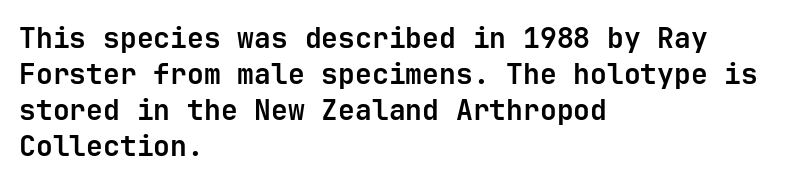
The rendering uses a bold face; every stroke is thick and dark. Every row of glyphs begins at an identical x-position on the left. Posture: straight, roman, zero tilt. Descenders hang freely into open space. The face used here is rendered with its standard letterfit. Successive baselines arrive at the customary interval.
